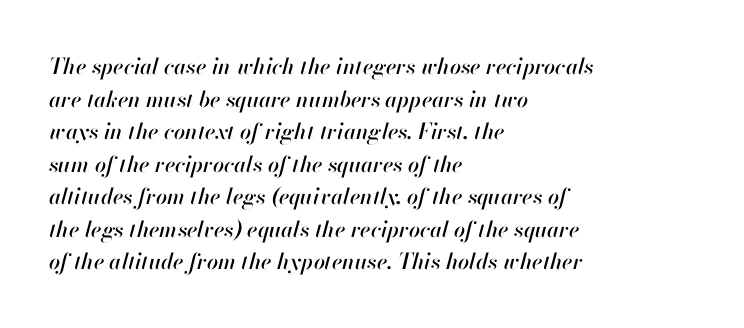
The image shows 22 px text type, italic (leaning right); set left-aligned, normal line spacing (1.48x), normal letter spacing, not underlined.
